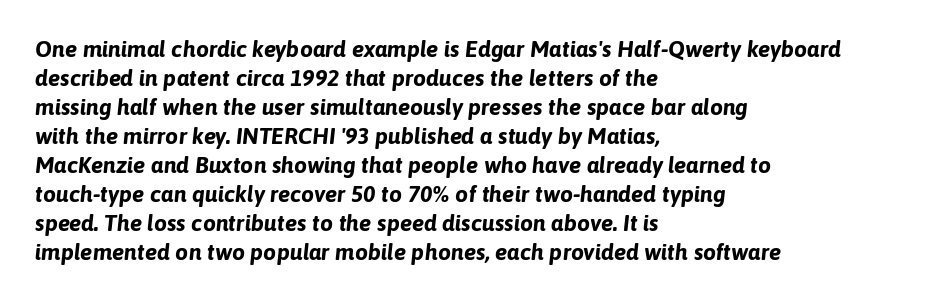
Plenty of ink on the page — the face is bold. Caption: standard tracking, unaltered. Yep, that's italic — everything's leaning. Short and long lines alike share a common starting point at left.
